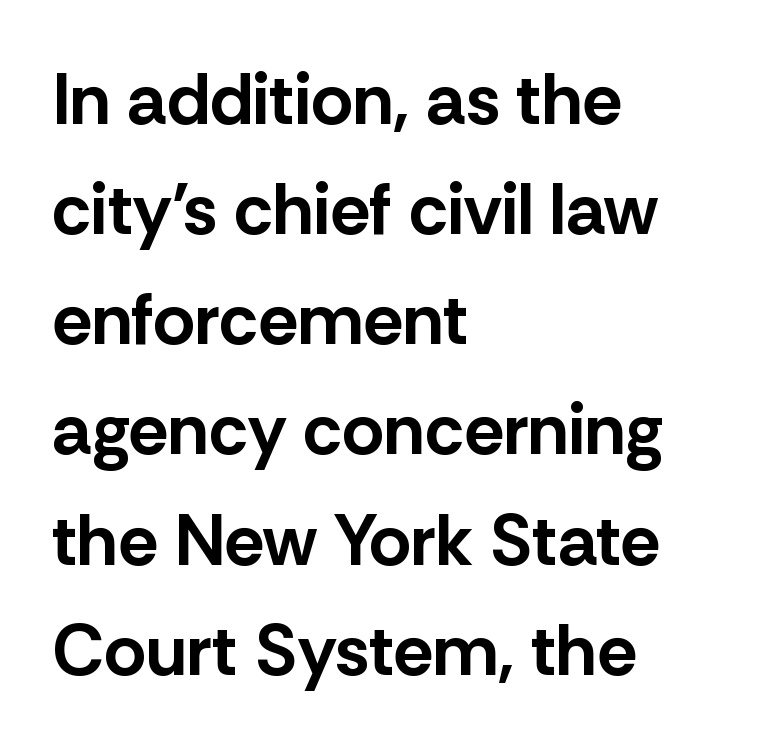
Q: Is the text bold? A: Yes.
Q: Is the text italic (slanted)? A: No, it is upright.
Q: Is the typeface a serif or a sans-serif typeface? A: Sans-serif.
Q: Is the text underlined? A: No.
Q: How is the paragraph aligned? A: Left-aligned.
Q: Is the spacing between letters normal or unusually wide? A: Normal.
Q: Is the spacing between lines tight, normal or loose? A: Normal.
Q: Width (condensed, normal, or wide)? A: Normal.
Q: Stroke contrast? A: Low.
Q: x-height? A: Medium.
Q: Monospaced? A: No.
